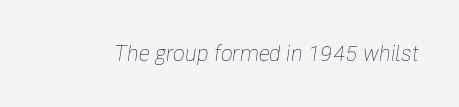
{"italic": "yes", "lean": "right", "slant_degrees": 8, "bold": "no", "underline": "no", "letter_spacing": "normal", "letter_spacing_em": 0.0, "glyph_px": 22}
